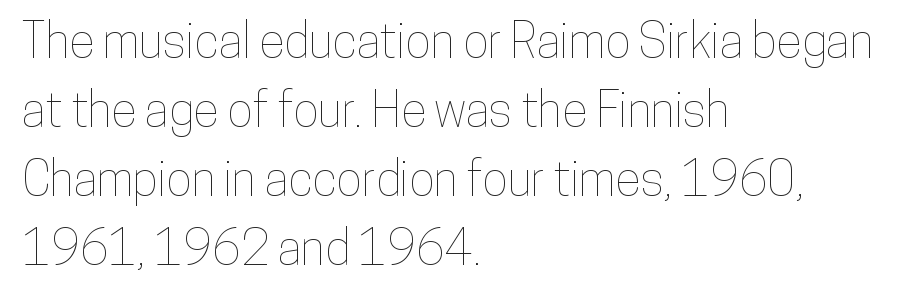
Is this a fixed-width face? No — the glyphs have proportional, varying widths. Vertical strokes here are truly vertical. Compared with typical body copy, the letter spacing here is the same. This sample keeps an unexceptional amount of space between lines. Typeset ragged right — the left edge is the straight one. Underlining? Definitely not there.
